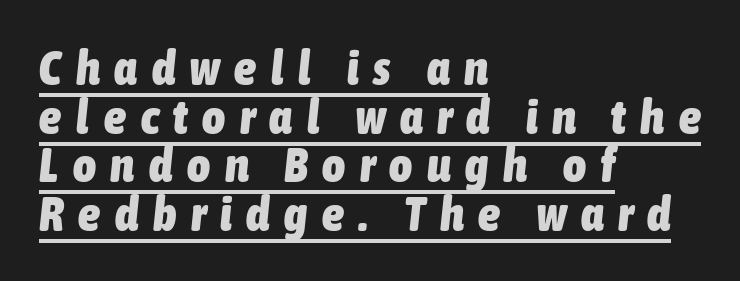
{"italic": "yes", "lean": "right", "slant_degrees": 6, "bold": "yes", "weight": "heavy", "width": "condensed", "stroke_contrast": "low", "x_height": "medium", "monospaced": "no", "underline": "yes", "align": "left", "line_spacing": "tight", "line_spacing_ratio": 0.99, "letter_spacing": "wide", "letter_spacing_em": 0.3, "glyph_px": 49}
